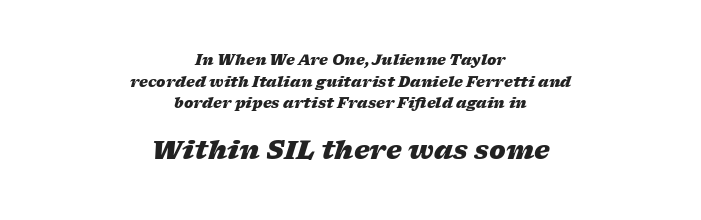
The image shows 25 px bold type, italic (leaning right); set centered, normal line spacing (1.55x), normal letter spacing, not underlined; the second (bottom) block is 1.79x larger.
